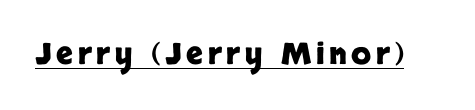
Underline: present. Character widths vary here, with narrow letters taking less room than wide ones. Letterform terminals end flat and unadorned throughout the passage. The typesetting leans heavy: a genuine bold. The letters stand straight up with perfectly vertical stems.
